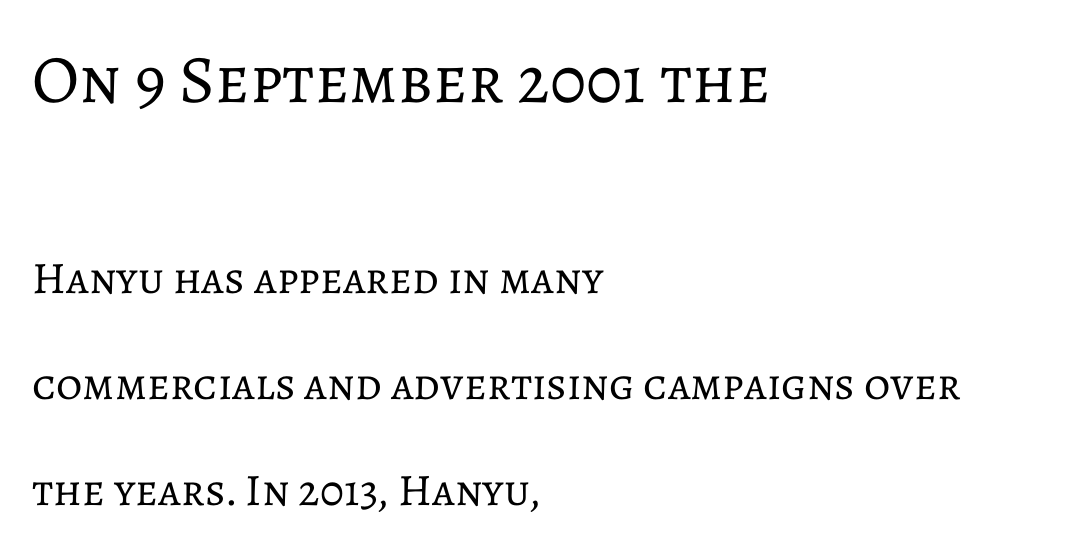
Q: Is the text bold? A: No.
Q: Is the text italic (slanted)? A: No, it is upright.
Q: Is the text underlined? A: No.
Q: How is the paragraph aligned? A: Left-aligned.
Q: Is the spacing between letters normal or unusually wide? A: Normal.
Q: Is the spacing between lines tight, normal or loose? A: Loose.
Q: Which block of text is set in a larger size, the first (top) or the second (bottom)? A: The first (top) one.
Q: Width (condensed, normal, or wide)? A: Normal.
Q: Stroke contrast? A: Low.
Q: x-height? A: Medium.
Q: Monospaced? A: No.
